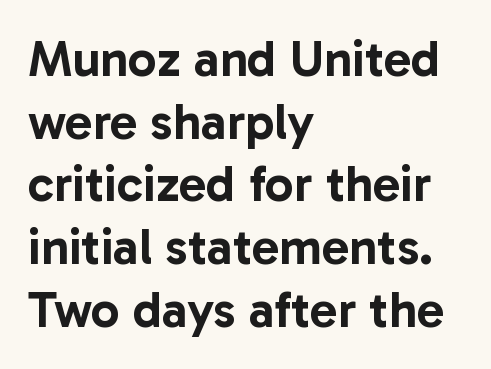
The image shows 51 px sans-serif type, upright; set left-aligned, line spacing 1.23x, normal letter spacing, not underlined; low stroke contrast and a medium x-height.
